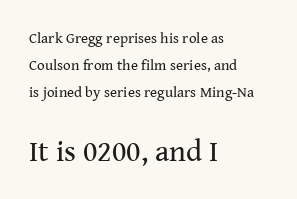
Words float on clear page, feet unadorned. Font category for this specimen: serif. Standard letterfit; no display-style spreading of the glyphs. A classic flush-left, rag-right setting is used for this passage. Characters remain perfectly vertical along every line. The face looks like a standard text weight, possibly lighter.
